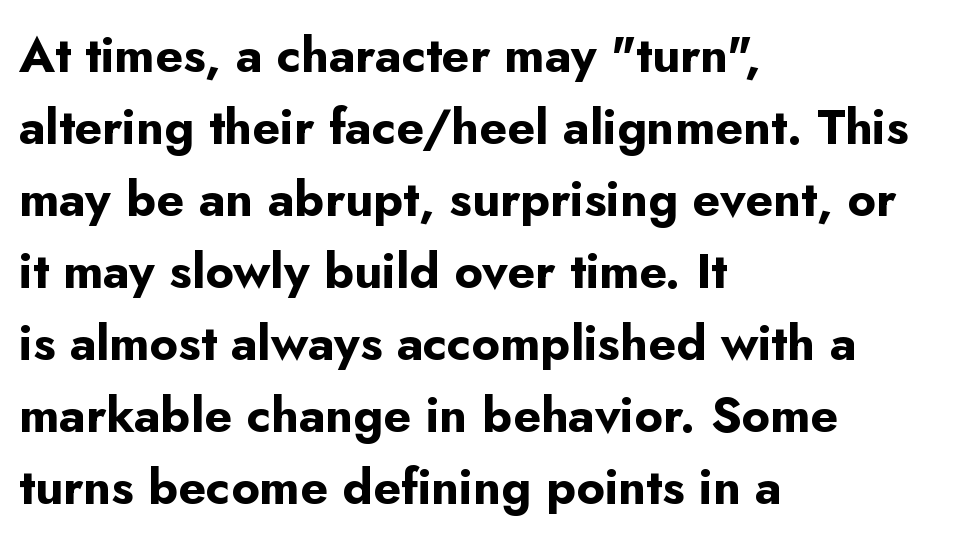
The image shows 49 px bold sans-serif type, upright; set left-aligned, normal line spacing (1.47x), normal letter spacing, not underlined; low stroke contrast and a small x-height.
